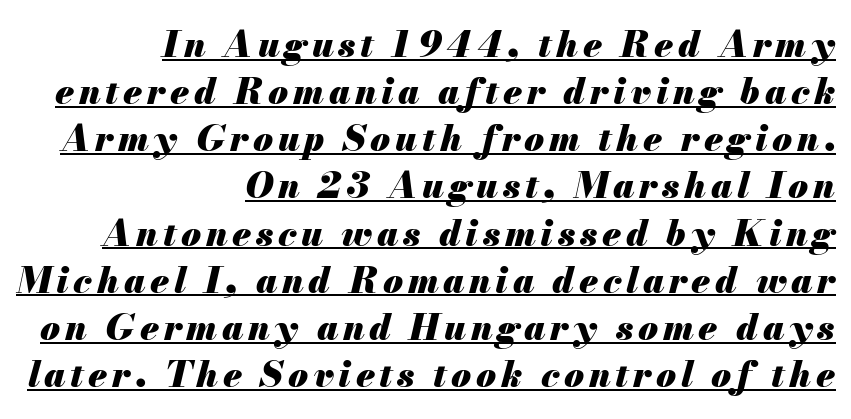
Q: Is the text bold? A: Yes.
Q: Is the text italic (slanted)? A: Yes, it leans right by about 13 degrees.
Q: Is the text underlined? A: Yes.
Q: How is the paragraph aligned? A: Right-aligned.
Q: Is the spacing between lines tight, normal or loose? A: Normal.
Q: Width (condensed, normal, or wide)? A: Normal.
Q: Stroke contrast? A: Medium.
Q: x-height? A: Small.
Q: Monospaced? A: No.
